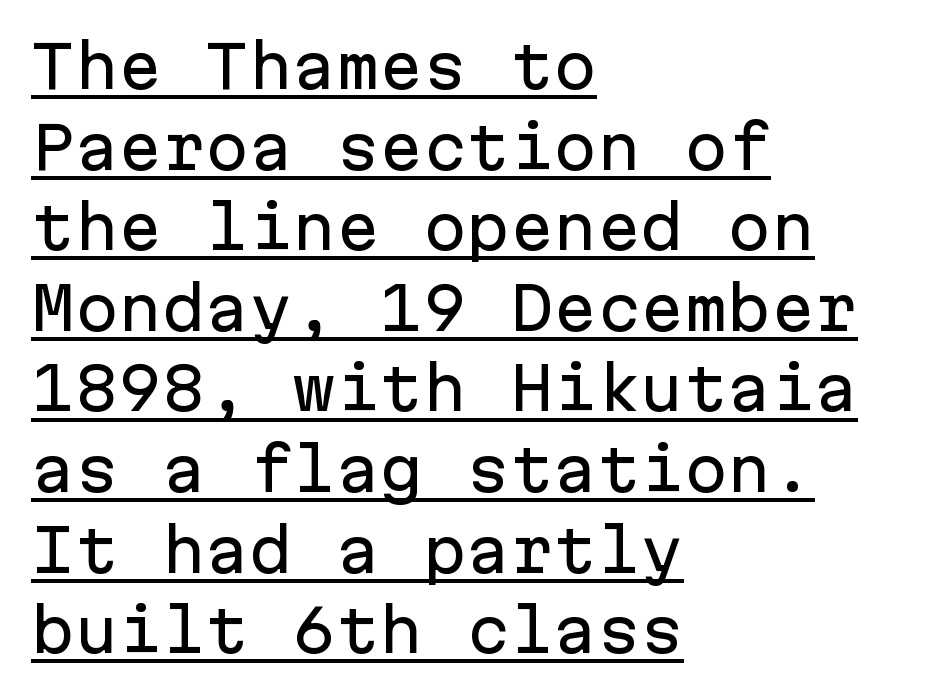
{"serif": "no", "italic": "no", "width": "normal", "stroke_contrast": "low", "x_height": "medium", "monospaced": "yes", "underline": "yes", "align": "left", "line_spacing": "normal", "line_spacing_ratio": 1.39, "letter_spacing": "normal", "letter_spacing_em": 0.0, "glyph_px": 58}
